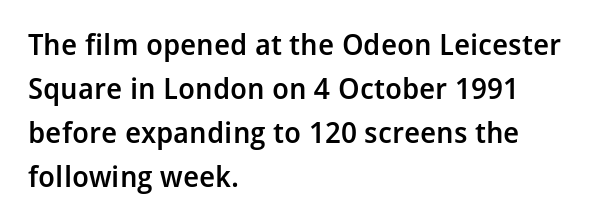
Q: Is the text bold? A: Semi-bold.
Q: Is the text italic (slanted)? A: No, it is upright.
Q: Is the typeface a serif or a sans-serif typeface? A: Sans-serif.
Q: Is the text underlined? A: No.
Q: How is the paragraph aligned? A: Left-aligned.
Q: Is the spacing between letters normal or unusually wide? A: Normal.
Q: Is the spacing between lines tight, normal or loose? A: Normal.
Q: Width (condensed, normal, or wide)? A: Normal.
Q: Stroke contrast? A: Low.
Q: x-height? A: Medium.
Q: Monospaced? A: No.
